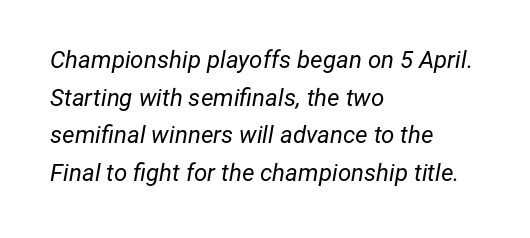
Q: Is the text bold? A: No.
Q: Is the text italic (slanted)? A: Yes, it leans right by about 12 degrees.
Q: Is the text underlined? A: No.
Q: How is the paragraph aligned? A: Left-aligned.
Q: Is the spacing between letters normal or unusually wide? A: Normal.
Q: Is the spacing between lines tight, normal or loose? A: Normal.
